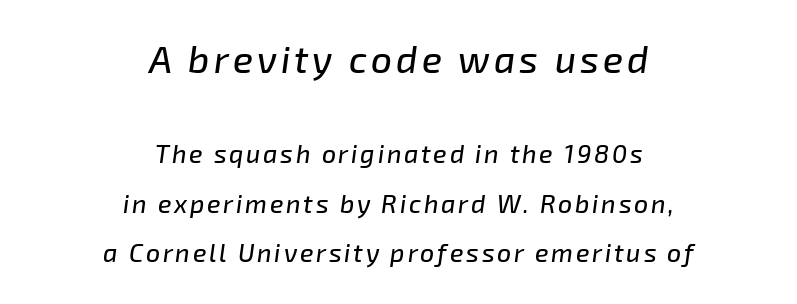
Q: Is the text italic (slanted)? A: Yes, it leans right by about 8 degrees.
Q: Is the text underlined? A: No.
Q: How is the paragraph aligned? A: Centered.
Q: Is the spacing between lines tight, normal or loose? A: Loose.
Q: Which block of text is set in a larger size, the first (top) or the second (bottom)? A: The first (top) one.
Q: Width (condensed, normal, or wide)? A: Normal.
Q: Stroke contrast? A: Low.
Q: x-height? A: Medium.
Q: Monospaced? A: No.
